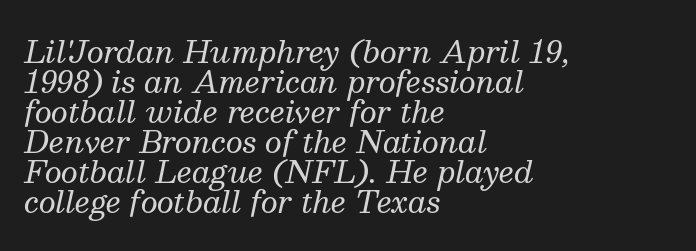
Q: Is the text bold? A: No.
Q: Is the text italic (slanted)? A: Yes, it leans right by about 13 degrees.
Q: Is the typeface a serif or a sans-serif typeface? A: Serif.
Q: Is the text underlined? A: No.
Q: How is the paragraph aligned? A: Left-aligned.
Q: Is the spacing between letters normal or unusually wide? A: Normal.
Q: Is the spacing between lines tight, normal or loose? A: Tight.
Q: Width (condensed, normal, or wide)? A: Normal.
Q: Stroke contrast? A: Medium.
Q: x-height? A: Medium.
Q: Monospaced? A: No.
